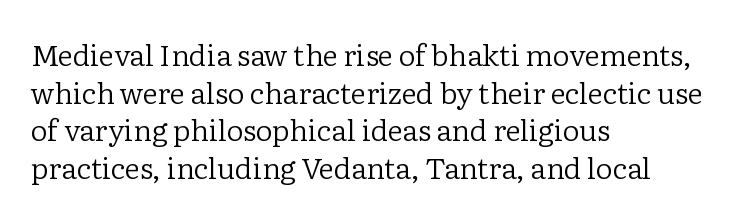
Q: Is the text bold? A: No.
Q: Is the text italic (slanted)? A: No, it is upright.
Q: Is the typeface a serif or a sans-serif typeface? A: Serif.
Q: Is the text underlined? A: No.
Q: How is the paragraph aligned? A: Left-aligned.
Q: Is the spacing between letters normal or unusually wide? A: Normal.
Q: Is the spacing between lines tight, normal or loose? A: Normal.
Q: Width (condensed, normal, or wide)? A: Normal.
Q: Stroke contrast? A: Low.
Q: x-height? A: Medium.
Q: Monospaced? A: No.
